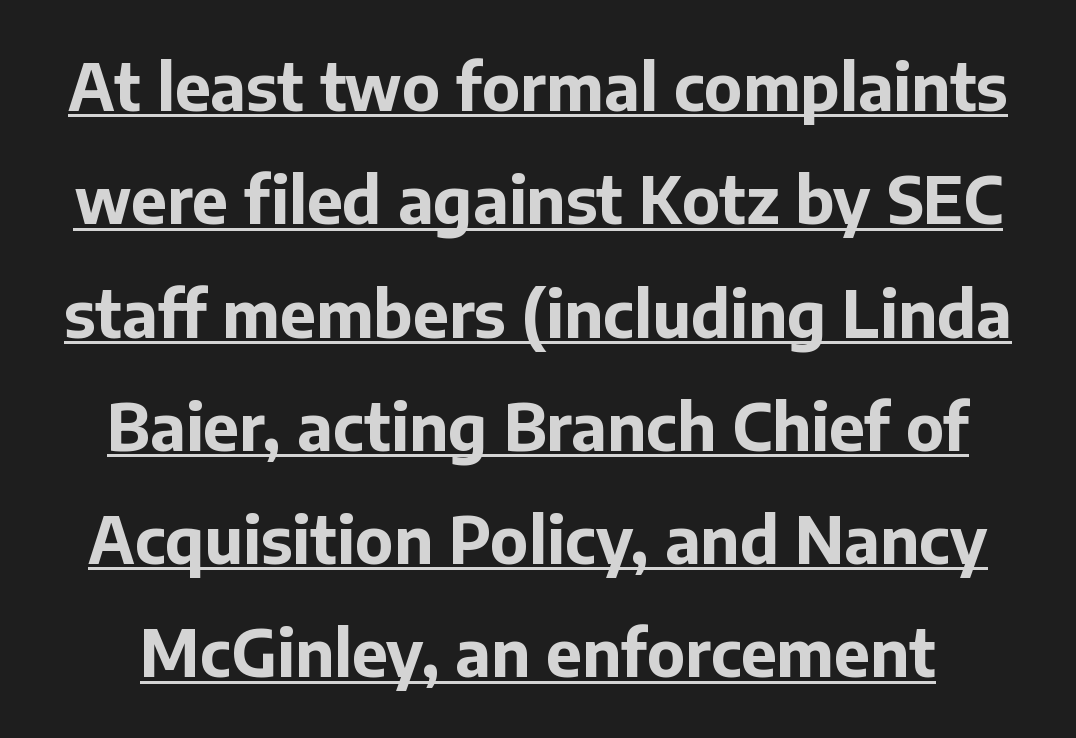
{"serif": "no", "italic": "no", "bold": "yes", "weight": "bold", "width": "normal", "stroke_contrast": "low", "x_height": "medium", "monospaced": "no", "underline": "yes", "line_spacing_ratio": 1.77, "letter_spacing": "normal", "letter_spacing_em": 0.0, "glyph_px": 64}
